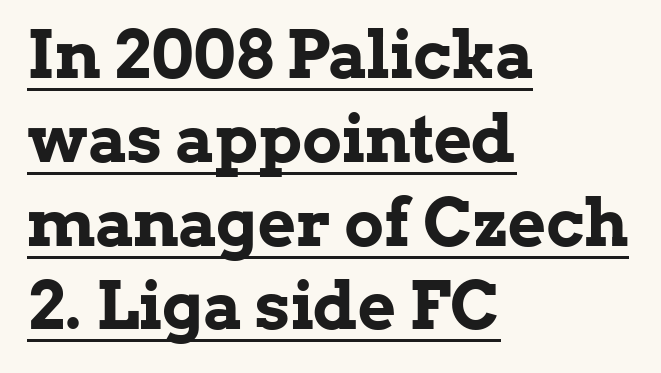
{"serif": "yes", "italic": "no", "bold": "yes", "weight": "bold", "width": "normal", "stroke_contrast": "low", "x_height": "medium", "monospaced": "no", "underline": "yes", "align": "left", "line_spacing": "normal", "line_spacing_ratio": 1.27, "letter_spacing": "normal", "letter_spacing_em": 0.0, "glyph_px": 66}
